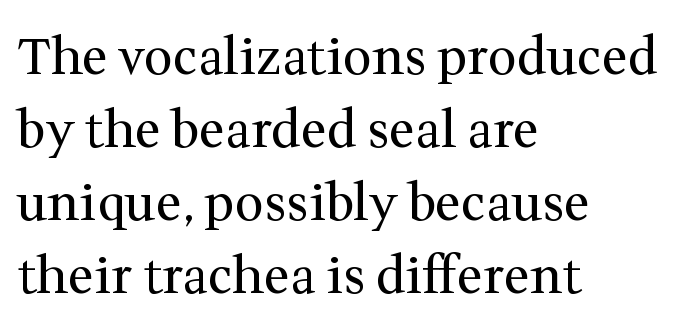
Q: Is the text bold? A: No.
Q: Is the text italic (slanted)? A: No, it is upright.
Q: Is the typeface a serif or a sans-serif typeface? A: Serif.
Q: Is the text underlined? A: No.
Q: How is the paragraph aligned? A: Left-aligned.
Q: Is the spacing between letters normal or unusually wide? A: Normal.
Q: Is the spacing between lines tight, normal or loose? A: Normal.
Q: Width (condensed, normal, or wide)? A: Normal.
Q: Stroke contrast? A: Medium.
Q: x-height? A: Medium.
Q: Monospaced? A: No.
